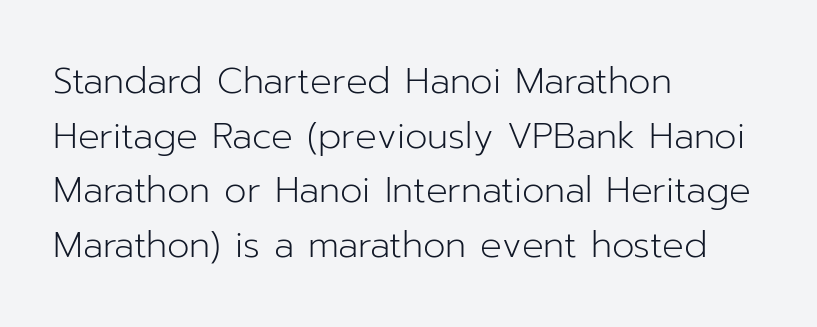
{"serif": "no", "italic": "no", "bold": "no", "weight": "light", "width": "normal", "stroke_contrast": "low", "x_height": "medium", "monospaced": "no", "underline": "no", "align": "left", "line_spacing": "normal", "line_spacing_ratio": 1.52, "letter_spacing": "normal", "letter_spacing_em": 0.0, "glyph_px": 36}
